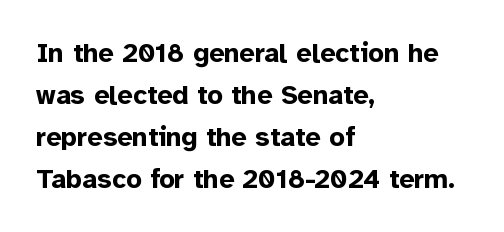
The face used here has the dense, thick strokes of a bold. Students, observe: this is what conventionally led text looks like. Notice how the stems are strictly vertical — no italics here. The setting favours the left margin, as ordinary paragraphs usually do.
